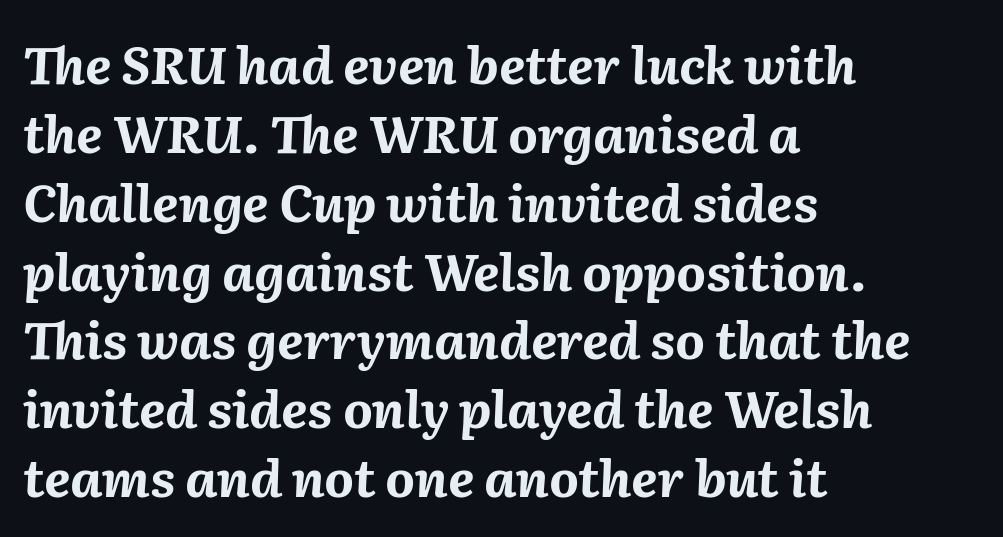
The image shows 51 px bold type, italic (leaning right); set left-aligned, normal line spacing (1.35x), normal letter spacing, not underlined; medium stroke contrast and a medium x-height.
